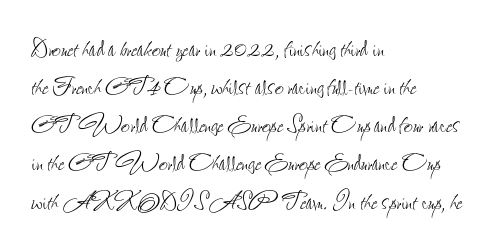
{"bold": "no", "weight": "thin", "width": "condensed", "stroke_contrast": "low", "x_height": "small", "monospaced": "no", "underline": "no", "align": "left", "line_spacing_ratio": 1.23, "letter_spacing": "normal", "letter_spacing_em": 0.0, "glyph_px": 31}
